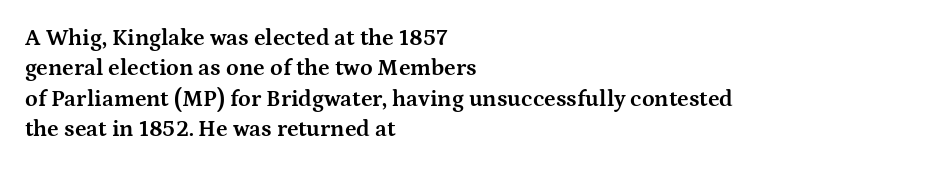
Each word holds together tightly as a unit, with standard inter-letter gaps. Typeset ragged right — the left edge is the straight one. Has an underline been added? It has not. The passage shown stacks its lines at a standard gap. A typesetter would mark this as roman, not italic. The passage shown is emphatically bold.
